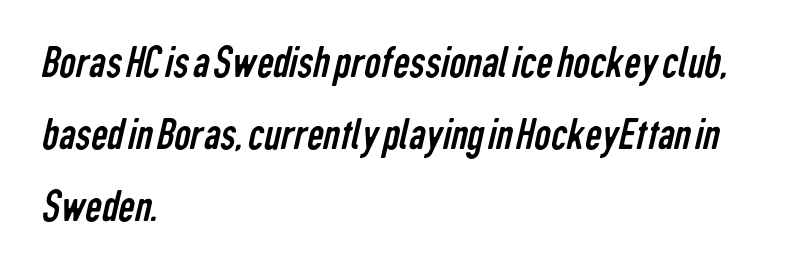
A normal amount of white space separates one row of letters from the next. How are the letters spaced? Ordinarily, with no added tracking. Nobody drew a line under any word here. The face used here is proportionally spaced, like ordinary book or web type.
